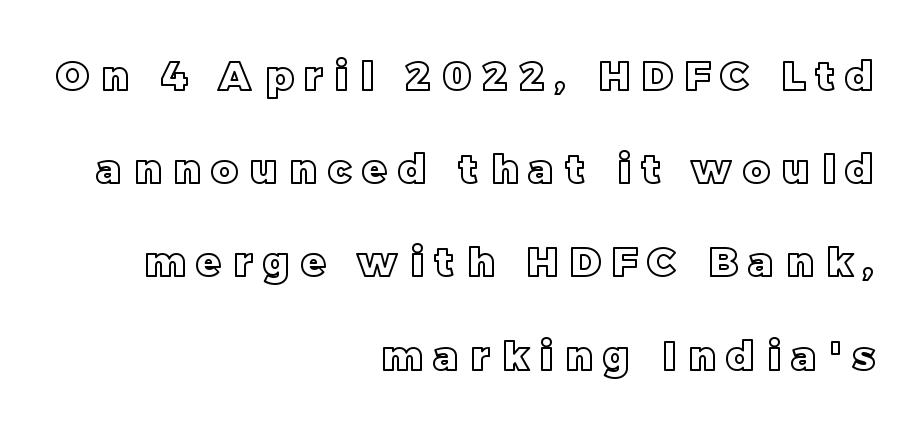
The image shows 40 px text type, upright; set right-aligned, loose line spacing (2.33x), unusually wide letter spacing (+0.3 em), not underlined; a large x-height.
